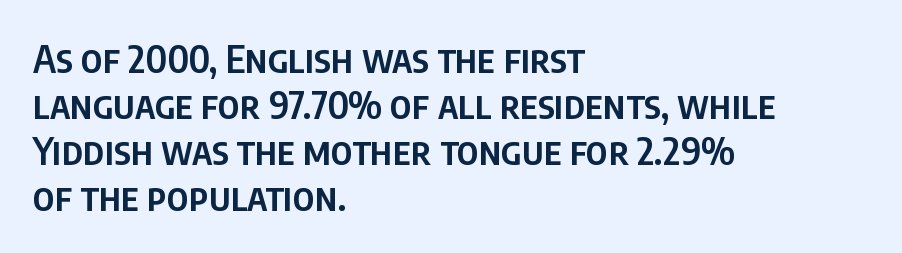
{"serif": "no", "italic": "no", "bold": "semi", "weight": "semibold", "width": "condensed", "stroke_contrast": "low", "x_height": "large", "monospaced": "no", "underline": "no", "align": "left", "line_spacing_ratio": 1.21, "letter_spacing": "normal", "letter_spacing_em": 0.0, "glyph_px": 38}
